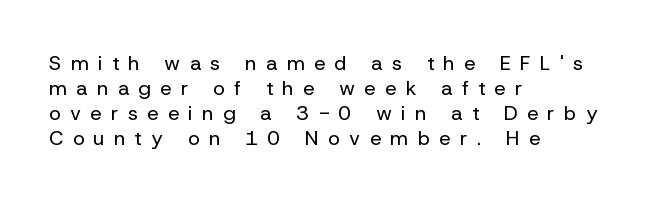
Plain, unruled lines of type. Is the letter spacing exaggerated? Yes — the characters are pushed far apart. Normally led — the rows are evenly, conventionally spaced. One-word summary of the alignment: left. The letters stand straight up with perfectly vertical stems. The face looks like a standard text weight, possibly lighter.
